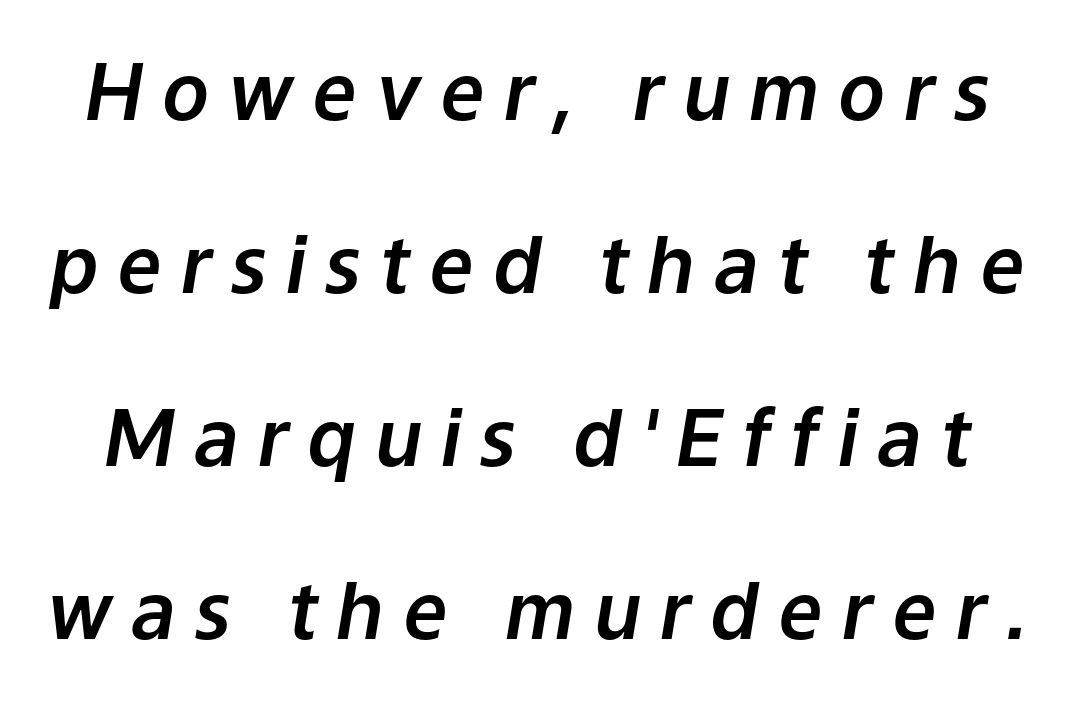
The image shows 78 px text type, italic (leaning right); set loose line spacing (2.22x), unusually wide letter spacing (+0.24 em), not underlined; low stroke contrast and a medium x-height.
